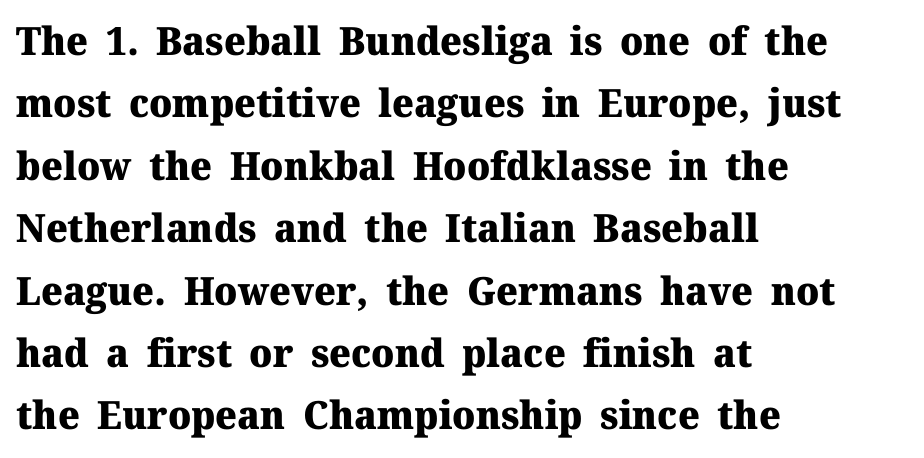
The image shows 39 px heavy serif type, upright; set left-aligned, normal line spacing (1.6x), normal letter spacing, not underlined; medium stroke contrast and a medium x-height.
